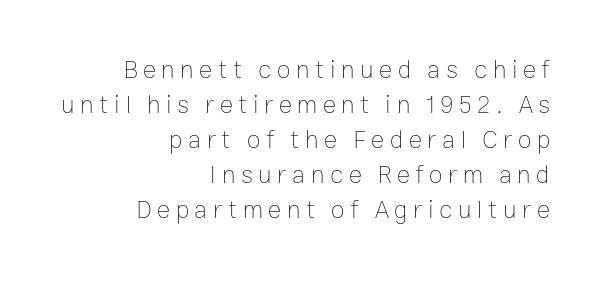
{"italic": "no", "bold": "no", "underline": "no", "align": "right", "line_spacing": "normal", "line_spacing_ratio": 1.4, "letter_spacing": "wide", "letter_spacing_em": 0.22, "glyph_px": 25}
